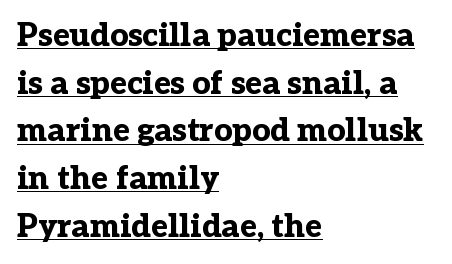
The image shows 32 px bold serif type, upright; set left-aligned, normal line spacing (1.49x), normal letter spacing, underlined; low stroke contrast and a medium x-height.
